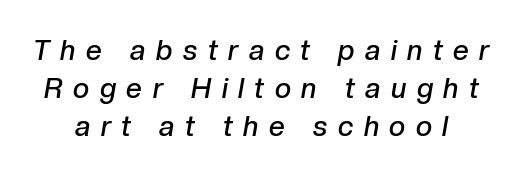
{"italic": "yes", "lean": "right", "slant_degrees": 10, "bold": "semi", "weight": "semibold", "width": "normal", "stroke_contrast": "low", "x_height": "medium", "monospaced": "no", "underline": "no", "line_spacing": "normal", "line_spacing_ratio": 1.36, "letter_spacing": "wide", "letter_spacing_em": 0.38, "glyph_px": 28}
